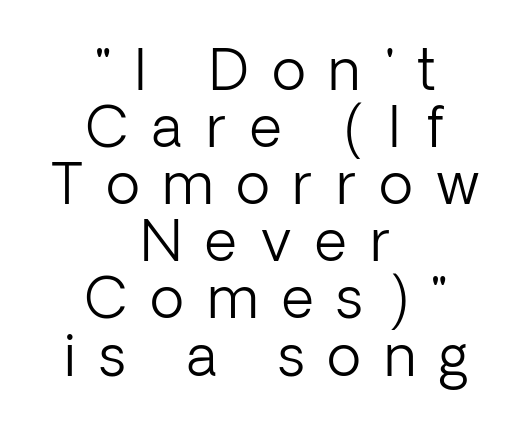
{"serif": "no", "italic": "no", "bold": "no", "weight": "light", "width": "normal", "stroke_contrast": "low", "x_height": "medium", "monospaced": "no", "underline": "no", "align": "center", "line_spacing": "tight", "line_spacing_ratio": 1.02, "letter_spacing": "wide", "letter_spacing_em": 0.42, "glyph_px": 56}
